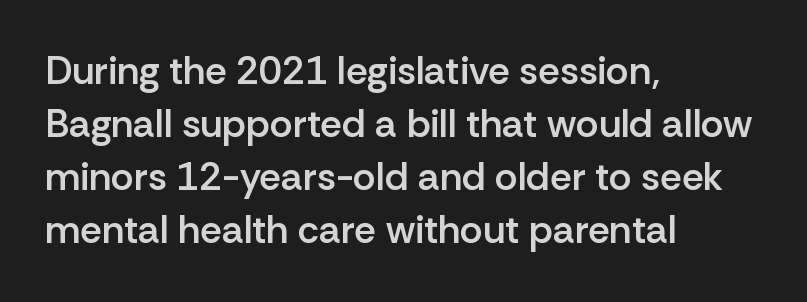
Q: Is the text bold? A: Semi-bold.
Q: Is the text italic (slanted)? A: No, it is upright.
Q: Is the typeface a serif or a sans-serif typeface? A: Sans-serif.
Q: Is the text underlined? A: No.
Q: How is the paragraph aligned? A: Left-aligned.
Q: Is the spacing between letters normal or unusually wide? A: Normal.
Q: Is the spacing between lines tight, normal or loose? A: Normal.
Q: Width (condensed, normal, or wide)? A: Normal.
Q: Stroke contrast? A: Low.
Q: x-height? A: Medium.
Q: Monospaced? A: No.
